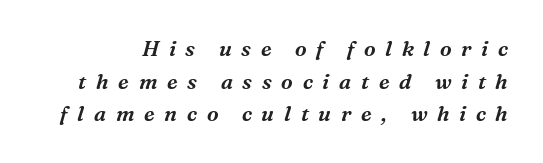
Q: Is the text italic (slanted)? A: Yes, it leans right by about 16 degrees.
Q: Is the text underlined? A: No.
Q: Is the spacing between letters normal or unusually wide? A: Unusually wide.
Q: Is the spacing between lines tight, normal or loose? A: Normal.
